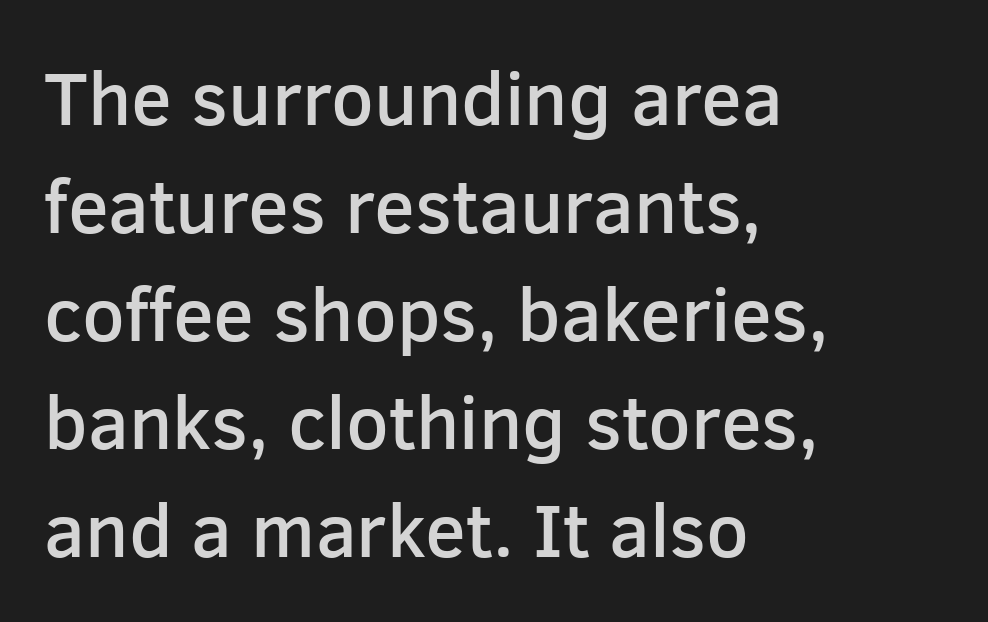
{"serif": "no", "italic": "no", "bold": "semi", "weight": "semibold", "width": "normal", "stroke_contrast": "low", "x_height": "medium", "monospaced": "no", "underline": "no", "align": "left", "line_spacing": "normal", "line_spacing_ratio": 1.44, "letter_spacing": "normal", "letter_spacing_em": 0.0, "glyph_px": 75}
